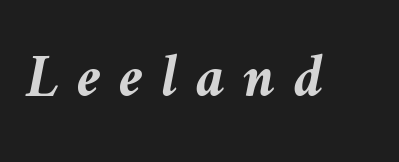
Does the lettering tilt? It does — this is italic. Varying glyph widths throughout — classic text-font behaviour. Words appear elongated and porous because spacing is wide. Heft: maximum for text — a bold. Each row of text sits above clean, open space.
